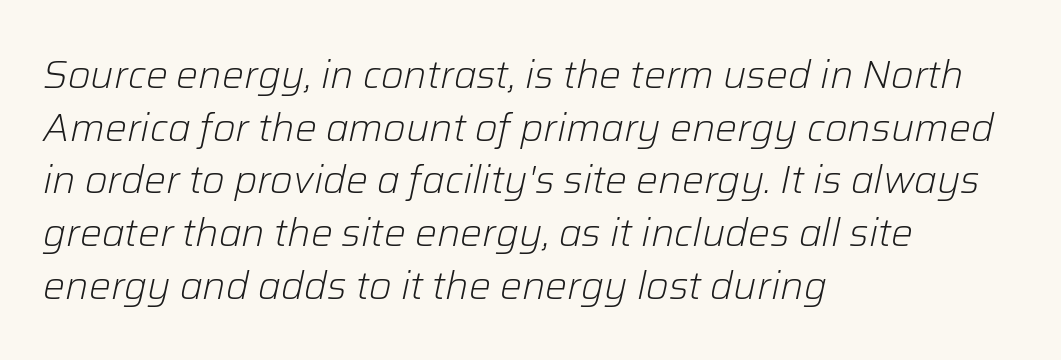
The image shows 39 px light type, italic (leaning right); set left-aligned, normal line spacing (1.35x), normal letter spacing, not underlined; low stroke contrast and a medium x-height.
